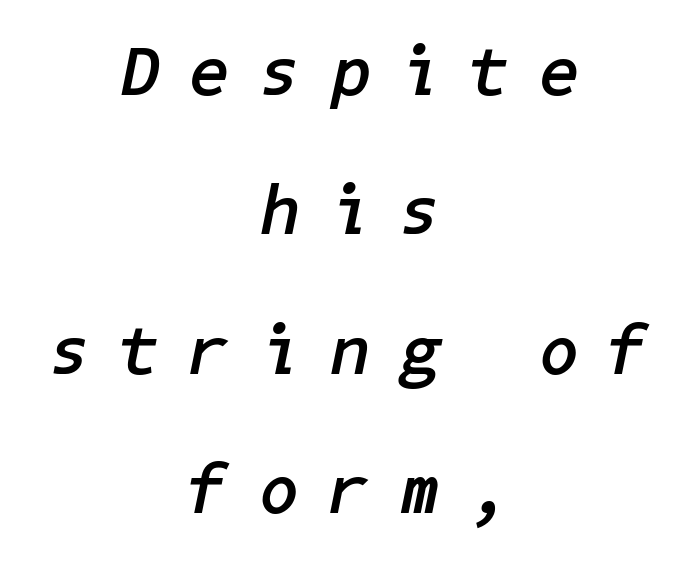
Q: Is the text bold? A: Yes.
Q: Is the text italic (slanted)? A: Yes, it leans right by about 11 degrees.
Q: Is the text underlined? A: No.
Q: How is the paragraph aligned? A: Centered.
Q: Is the spacing between letters normal or unusually wide? A: Unusually wide.
Q: Is the spacing between lines tight, normal or loose? A: Loose.
Q: Width (condensed, normal, or wide)? A: Normal.
Q: Stroke contrast? A: Low.
Q: x-height? A: Medium.
